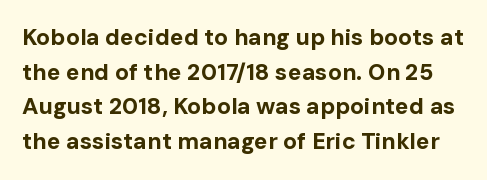
{"italic": "no", "bold": "yes", "underline": "no", "line_spacing": "normal", "line_spacing_ratio": 1.51, "letter_spacing": "normal", "letter_spacing_em": 0.0, "glyph_px": 23}
